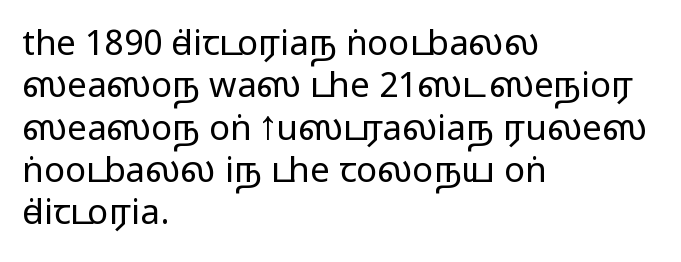
The image shows 35 px regular-weight, wide sans-serif type, upright; set left-aligned, line spacing 1.21x, normal letter spacing, not underlined; low stroke contrast and a medium x-height.
